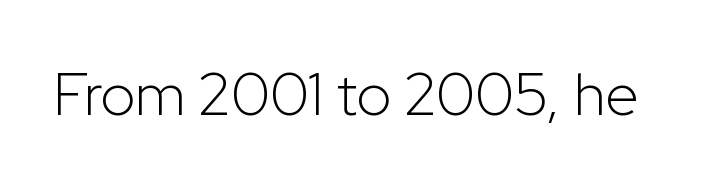
{"serif": "no", "italic": "no", "bold": "no", "weight": "light", "width": "normal", "stroke_contrast": "low", "x_height": "medium", "monospaced": "no", "underline": "no", "letter_spacing": "normal", "letter_spacing_em": 0.0, "glyph_px": 60}
